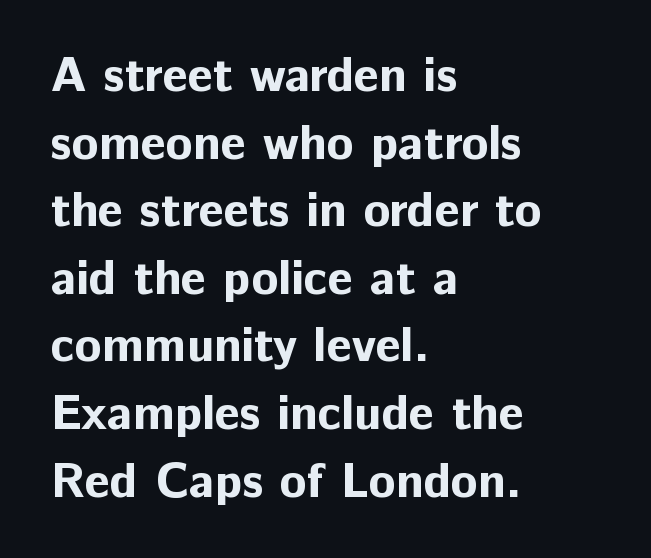
The image shows 49 px bold sans-serif type, upright; set left-aligned, normal line spacing (1.38x), normal letter spacing, not underlined; low stroke contrast and a medium x-height.
